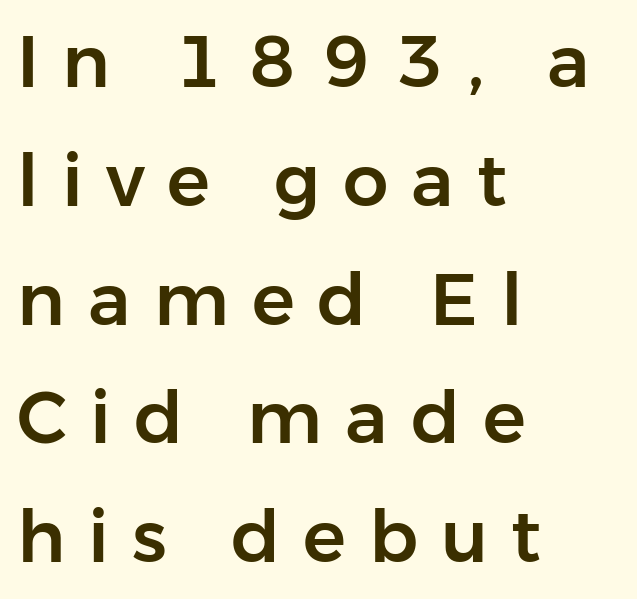
{"serif": "no", "italic": "no", "width": "normal", "stroke_contrast": "low", "x_height": "medium", "monospaced": "no", "underline": "no", "align": "left", "line_spacing": "normal", "line_spacing_ratio": 1.65, "letter_spacing": "wide", "letter_spacing_em": 0.32, "glyph_px": 72}
